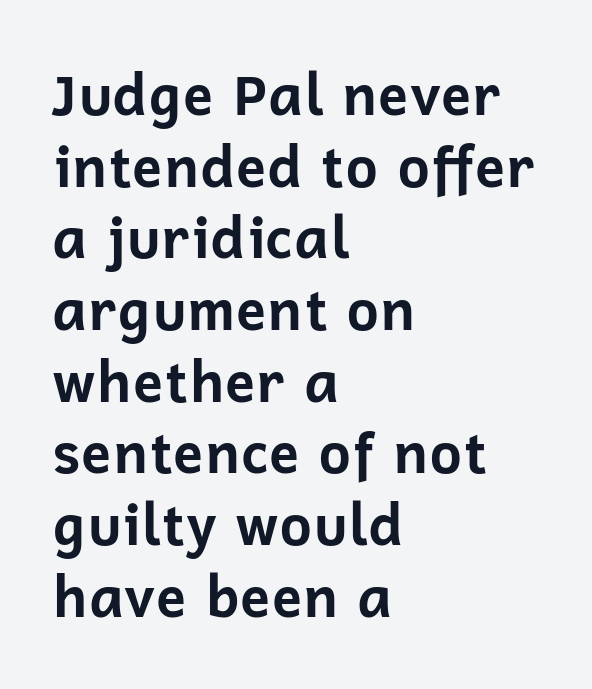
Q: Is the text bold? A: Yes.
Q: Is the text italic (slanted)? A: No, it is upright.
Q: Is the typeface a serif or a sans-serif typeface? A: Sans-serif.
Q: Is the text underlined? A: No.
Q: How is the paragraph aligned? A: Left-aligned.
Q: Is the spacing between letters normal or unusually wide? A: Normal.
Q: Is the spacing between lines tight, normal or loose? A: Normal.
Q: Width (condensed, normal, or wide)? A: Normal.
Q: Stroke contrast? A: Low.
Q: x-height? A: Medium.
Q: Monospaced? A: No.
